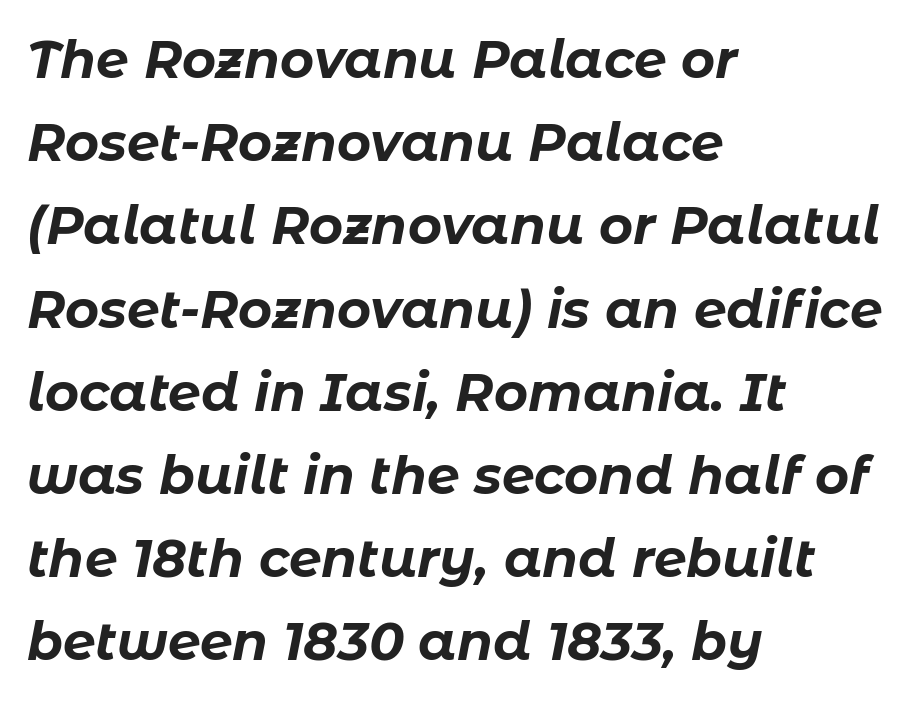
{"italic": "yes", "lean": "right", "slant_degrees": 11, "bold": "yes", "weight": "bold", "width": "normal", "stroke_contrast": "low", "x_height": "medium", "monospaced": "no", "underline": "no", "align": "left", "line_spacing": "normal", "line_spacing_ratio": 1.6, "letter_spacing": "normal", "letter_spacing_em": 0.0, "glyph_px": 52}
